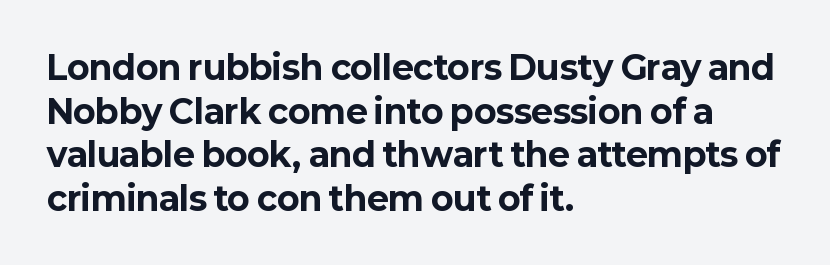
Q: Is the text bold? A: Yes.
Q: Is the text italic (slanted)? A: No, it is upright.
Q: Is the typeface a serif or a sans-serif typeface? A: Sans-serif.
Q: Is the text underlined? A: No.
Q: How is the paragraph aligned? A: Left-aligned.
Q: Is the spacing between letters normal or unusually wide? A: Normal.
Q: Is the spacing between lines tight, normal or loose? A: Normal.
Q: Width (condensed, normal, or wide)? A: Normal.
Q: Stroke contrast? A: Low.
Q: x-height? A: Medium.
Q: Monospaced? A: No.
